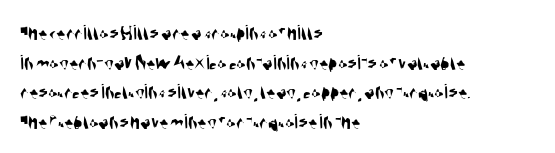
Q: Is the text underlined? A: No.
Q: How is the paragraph aligned? A: Left-aligned.
Q: Is the spacing between letters normal or unusually wide? A: Normal.
Q: Is the spacing between lines tight, normal or loose? A: Normal.
